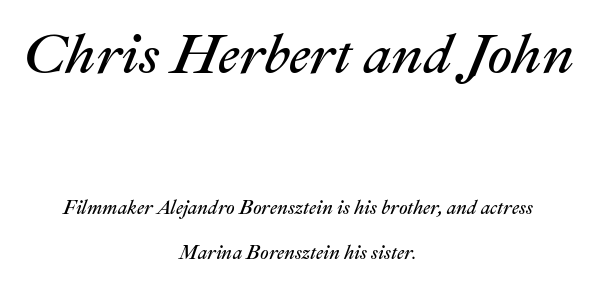
Stroke mass is kept to a normal reading level or below. Does the copy run flush right? No — it is centered line by line. The type is set solid horizontally, with unmodified tracking. The strip under each line holds only bare page. Is this a fixed-width face? No — the glyphs have proportional, varying widths.
